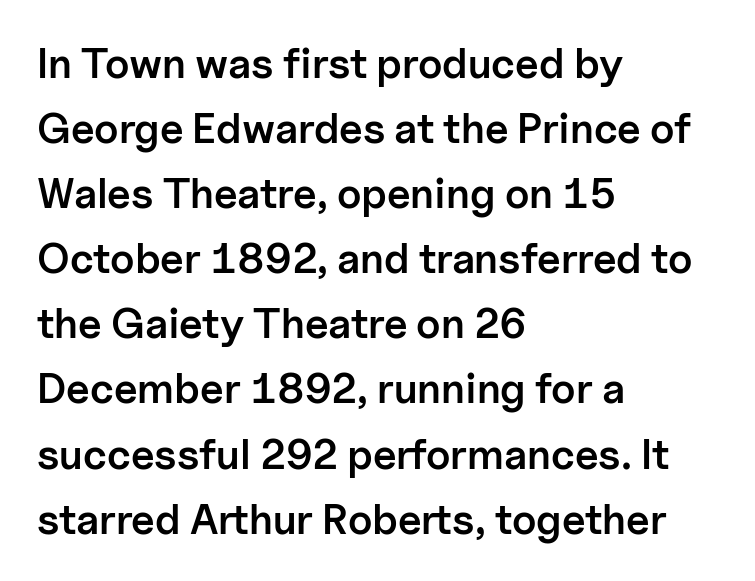
{"serif": "no", "italic": "no", "bold": "semi", "weight": "semibold", "width": "normal", "stroke_contrast": "low", "x_height": "medium", "monospaced": "no", "underline": "no", "align": "left", "line_spacing": "normal", "line_spacing_ratio": 1.55, "letter_spacing": "normal", "letter_spacing_em": 0.0, "glyph_px": 42}
